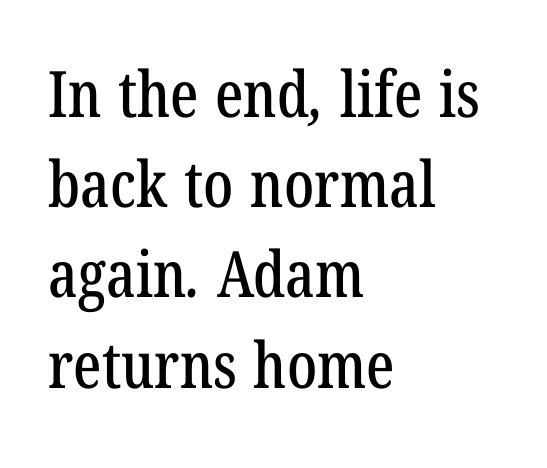
Q: Is the typeface a serif or a sans-serif typeface? A: Serif.
Q: Is the text underlined? A: No.
Q: How is the paragraph aligned? A: Left-aligned.
Q: Is the spacing between letters normal or unusually wide? A: Normal.
Q: Is the spacing between lines tight, normal or loose? A: Normal.
Q: Width (condensed, normal, or wide)? A: Condensed.
Q: Stroke contrast? A: Low.
Q: x-height? A: Medium.
Q: Monospaced? A: No.
